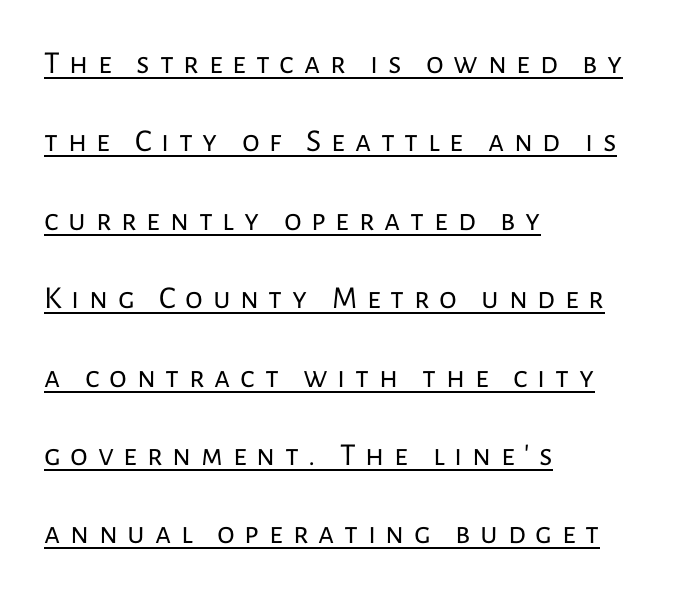
Do the letters lean? They stand straight. Ink coverage per letter is moderate at most. The vertical gap from one line to the next is large. Layout note: lines flush left. The face used here is proportionally spaced, like ordinary book or web type.
